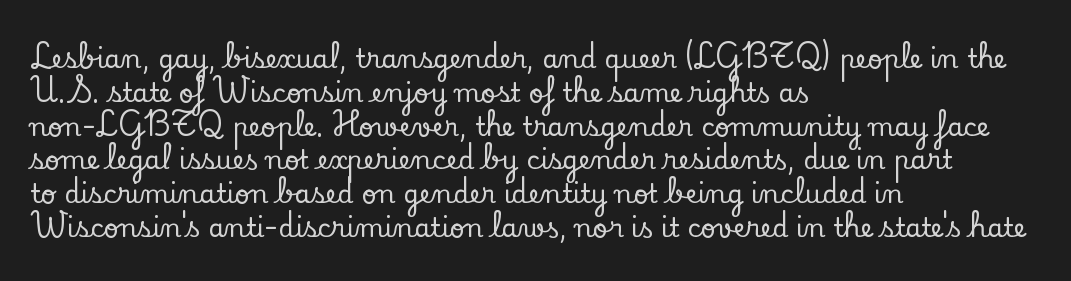
{"italic": "no", "underline": "no", "align": "left", "line_spacing": "normal", "line_spacing_ratio": 1.3, "letter_spacing": "normal", "letter_spacing_em": 0.0, "glyph_px": 26}
